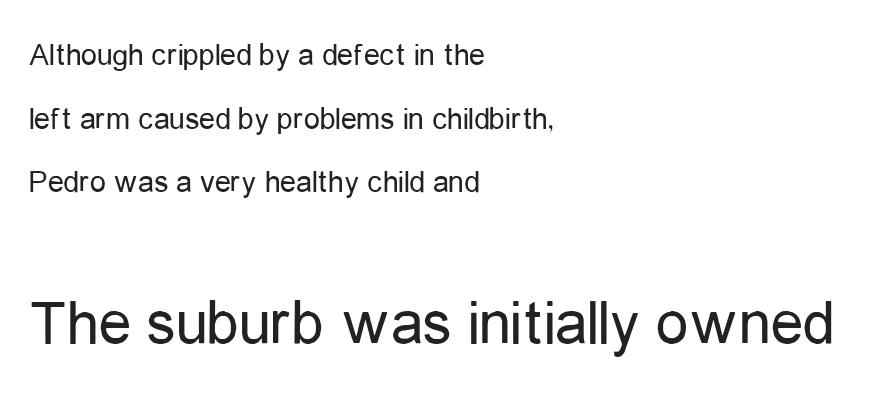
The image shows 65 px regular-weight, condensed sans-serif type, upright; set left-aligned, loose line spacing (1.99x), normal letter spacing, not underlined; the second (bottom) block is 2.03x larger; low stroke contrast and a medium x-height.
